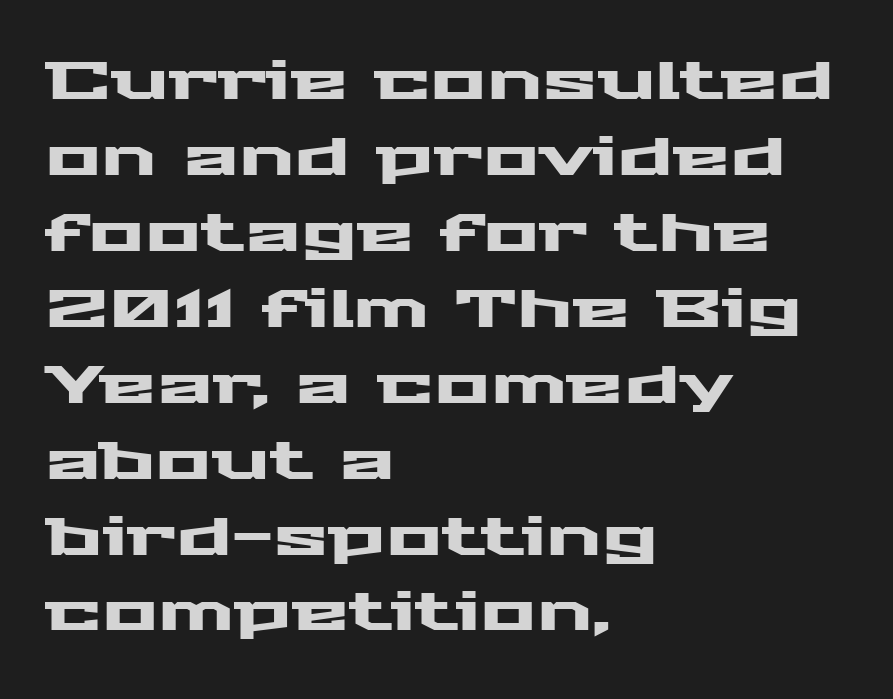
{"serif": "no", "italic": "no", "width": "wide", "stroke_contrast": "medium", "x_height": "medium", "monospaced": "no", "underline": "no", "align": "left", "line_spacing": "normal", "line_spacing_ratio": 1.46, "letter_spacing": "normal", "letter_spacing_em": 0.0, "glyph_px": 52}
